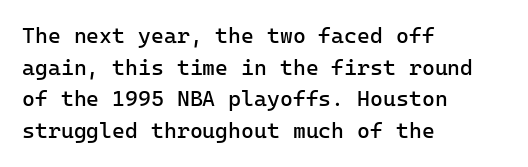
Ordinary non-slanted type is in use. Whoever set this chose a conventional vertical rhythm. Nothing unusual about the tracking: characters are spaced as the font intends. Every row of glyphs begins at an identical x-position on the left.
